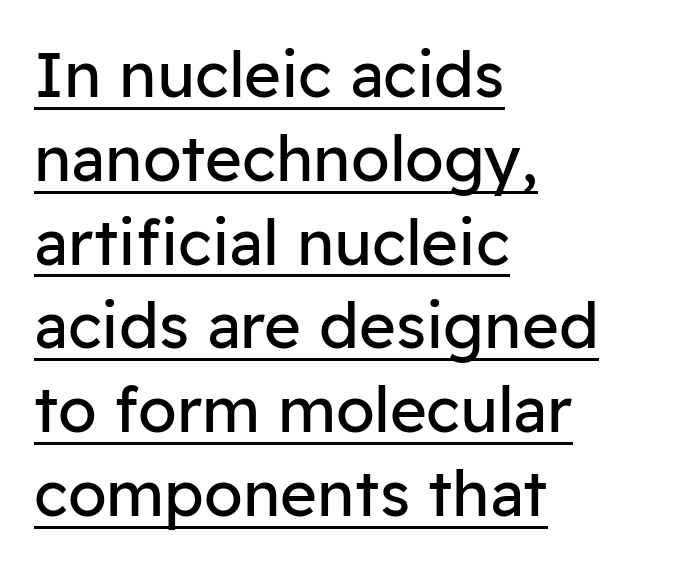
The image shows 63 px regular-weight sans-serif type, upright; set left-aligned, normal line spacing (1.33x), normal letter spacing, underlined; low stroke contrast and a medium x-height.
